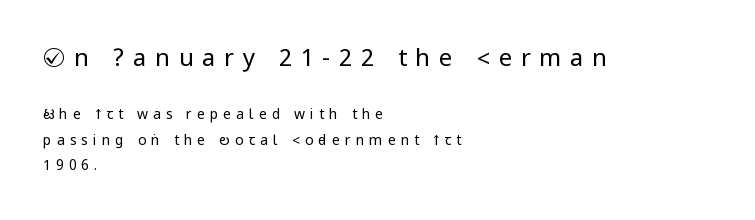
This is not heavy type; no bold has been used. How are the letters spaced? Widely, with obvious added tracking. The passage shown begins with its larger block and ends with its smaller one. Caption: multi-line text, flush left, ragged right.
